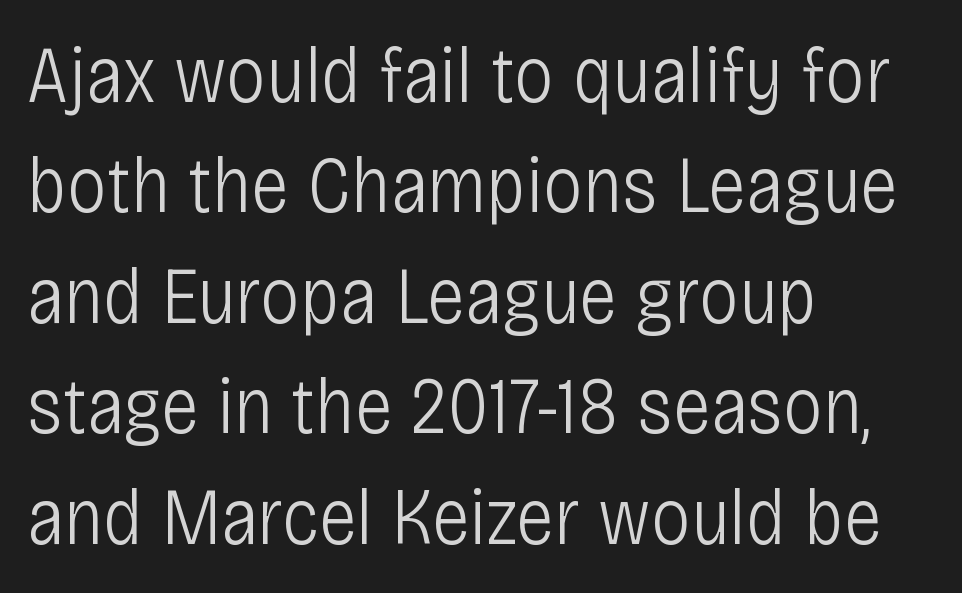
A student would call this left alignment; a typographer would say flush left, rag right. The passage shown is typed in a proportional face where columns would drift. Letter spacing: default. In terms of letterform style, serifs are entirely absent. In terms of posture, this sample is upright.
